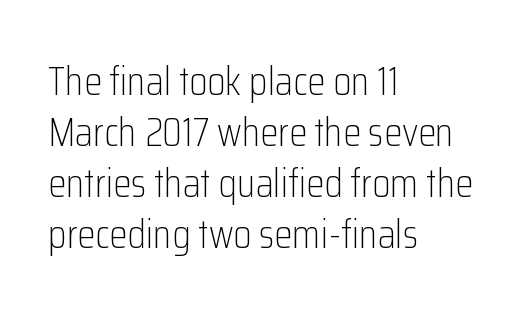
The image shows 41 px light, condensed sans-serif type, upright; set left-aligned, line spacing 1.24x, normal letter spacing, not underlined; low stroke contrast and a medium x-height.
